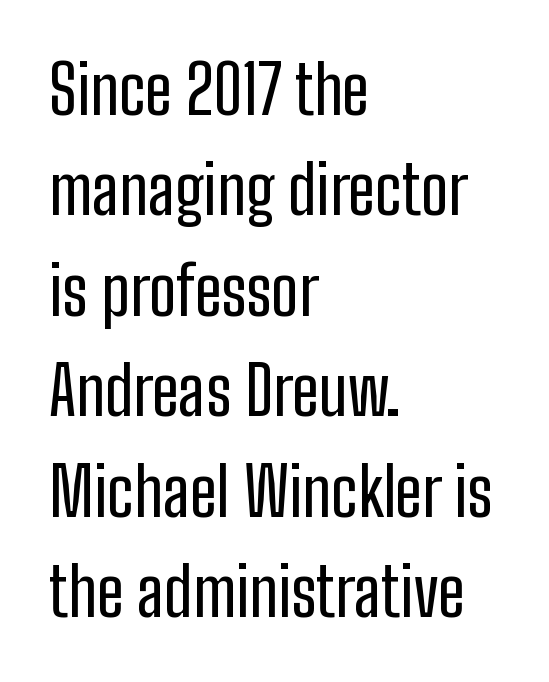
{"serif": "no", "italic": "no", "width": "condensed", "stroke_contrast": "low", "x_height": "medium", "monospaced": "no", "underline": "no", "align": "left", "line_spacing": "normal", "line_spacing_ratio": 1.5, "letter_spacing": "normal", "letter_spacing_em": 0.0, "glyph_px": 67}
